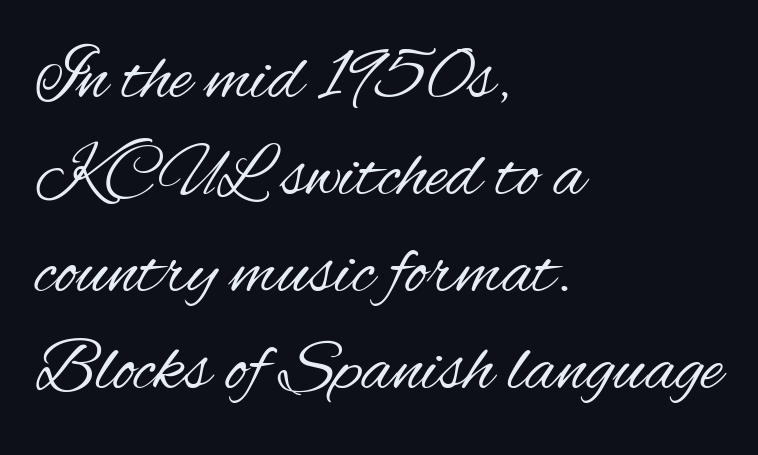
Q: Is the text bold? A: No.
Q: Is the text italic (slanted)? A: Yes.
Q: Is the typeface a serif or a sans-serif typeface? A: Sans-serif.
Q: Is the text underlined? A: No.
Q: How is the paragraph aligned? A: Left-aligned.
Q: Is the spacing between letters normal or unusually wide? A: Normal.
Q: Is the spacing between lines tight, normal or loose? A: Normal.
Q: Width (condensed, normal, or wide)? A: Condensed.
Q: Stroke contrast? A: Medium.
Q: x-height? A: Small.
Q: Monospaced? A: No.
